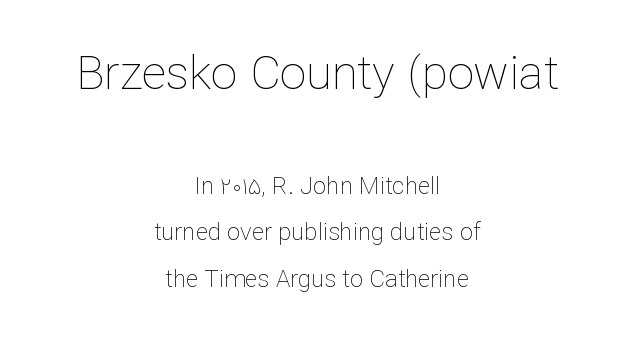
Q: Is the text bold? A: No.
Q: Is the text italic (slanted)? A: No, it is upright.
Q: Is the text underlined? A: No.
Q: How is the paragraph aligned? A: Centered.
Q: Is the spacing between letters normal or unusually wide? A: Normal.
Q: Is the spacing between lines tight, normal or loose? A: Loose.
Q: Which block of text is set in a larger size, the first (top) or the second (bottom)? A: The first (top) one.
Q: Width (condensed, normal, or wide)? A: Normal.
Q: Stroke contrast? A: Low.
Q: x-height? A: Medium.
Q: Monospaced? A: No.
